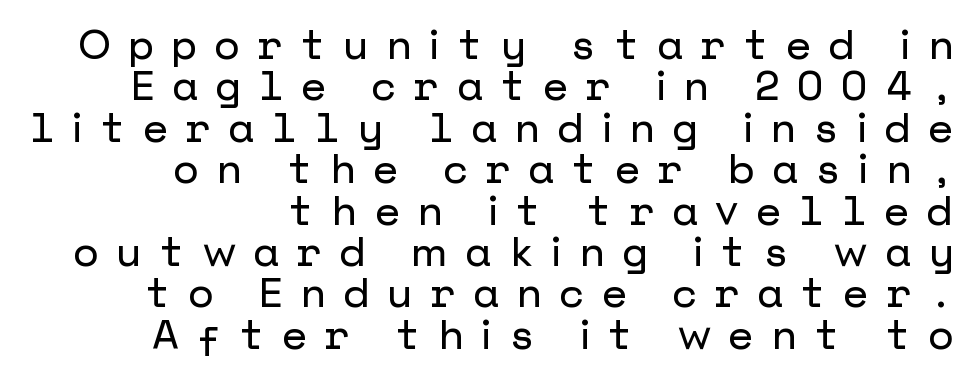
Letterform terminals end flat and unadorned throughout the passage. Compared with a flush-left layout, this one pins lines to the opposite, right side. Clear beneath every line of the passage. Vertical spacing — tight.
